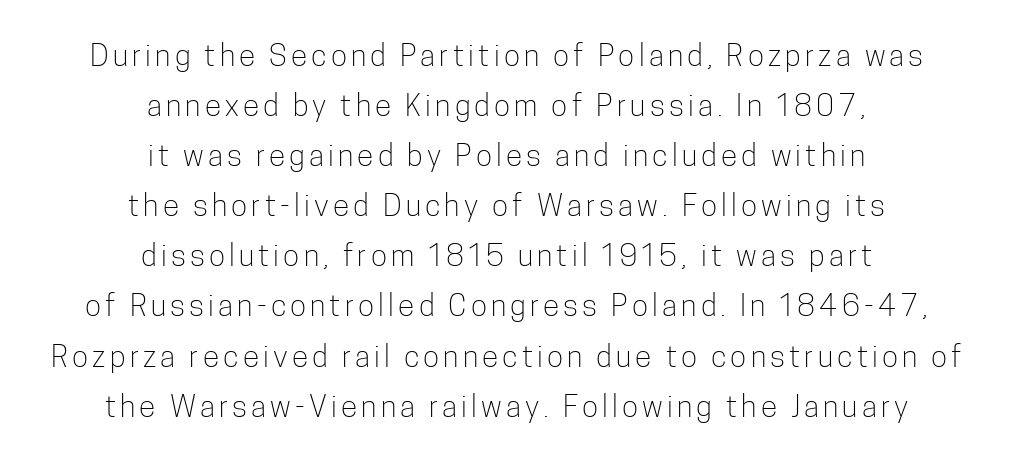
{"serif": "no", "italic": "no", "bold": "no", "weight": "light", "width": "condensed", "stroke_contrast": "low", "x_height": "medium", "monospaced": "no", "underline": "no", "align": "center", "line_spacing": "normal", "line_spacing_ratio": 1.67, "glyph_px": 30}
